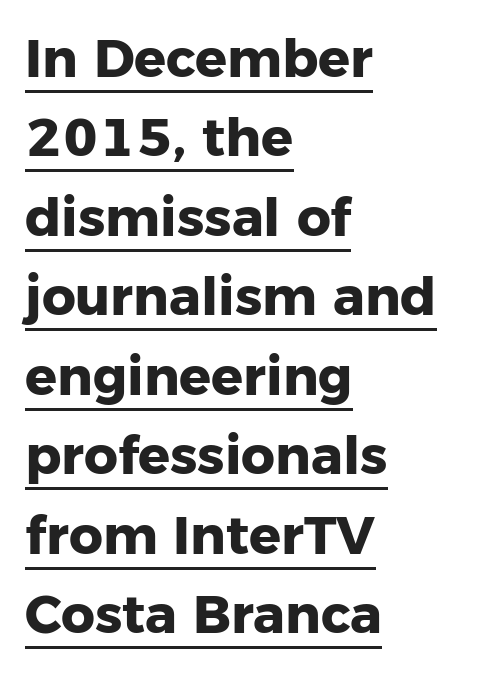
A sans-serif font was chosen for this passage. A classic flush-left, rag-right setting is used for this passage. Observe the ordinary spacing: letters are neighbours, not strangers. Here the designer chose a conventional face with non-uniform glyph widths.
